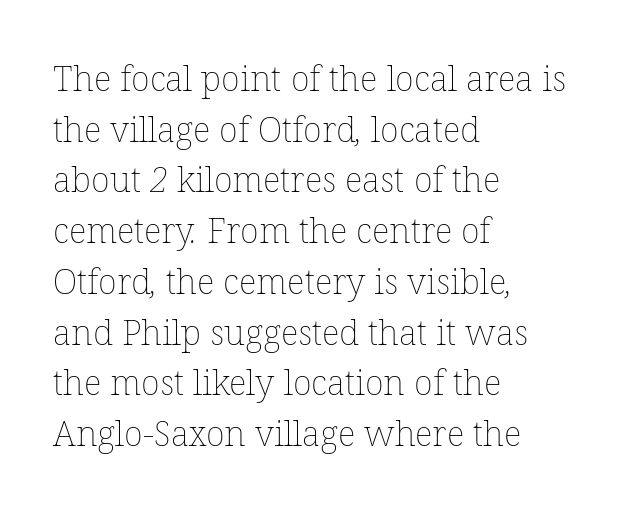
Letter spacing: default. A bare baseline throughout the passage. Stems here are at most as thick as an everyday book face. Each letter keeps its own natural width here, so spacing adapts to shape. Leftover space on each line is placed entirely after the last word. Does the leading feel generous? No, just average.
